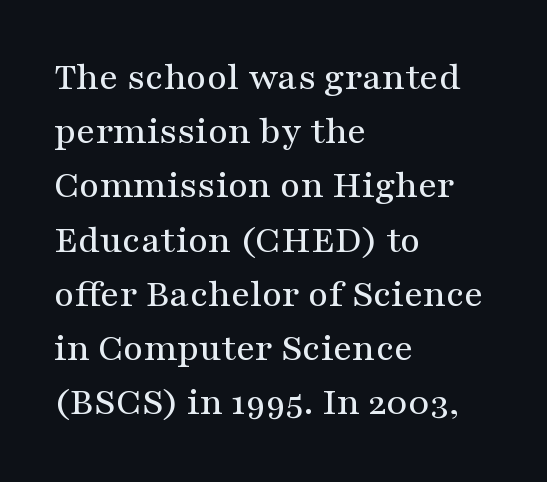
{"serif": "yes", "italic": "no", "width": "wide", "stroke_contrast": "medium", "x_height": "medium", "monospaced": "no", "underline": "no", "align": "left", "line_spacing": "normal", "line_spacing_ratio": 1.39, "letter_spacing": "normal", "letter_spacing_em": 0.0, "glyph_px": 39}
